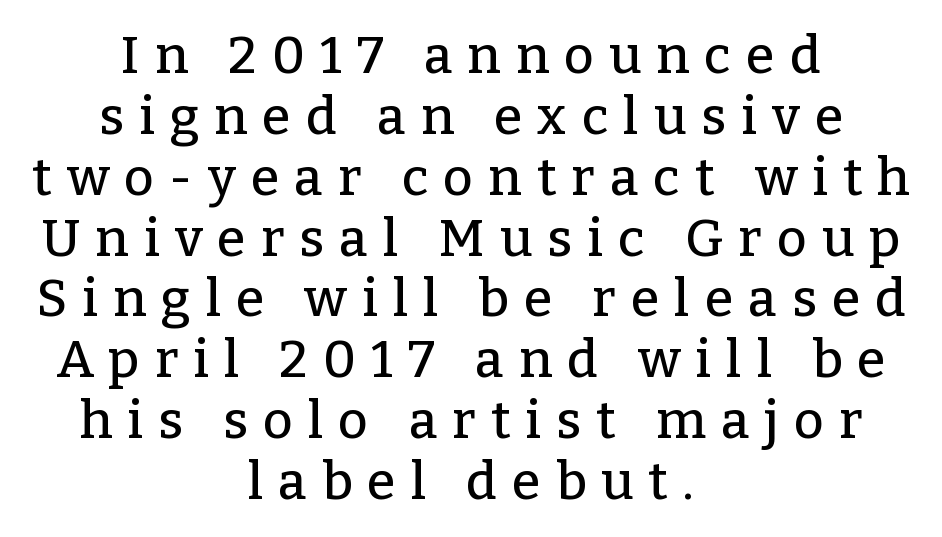
The image shows 52 px serif type, upright; set centered, line spacing 1.17x, unusually wide letter spacing (+0.29 em), not underlined; low stroke contrast and a medium x-height.
